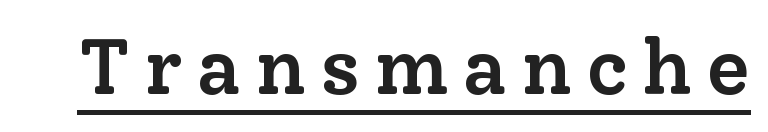
The image shows 79 px semibold serif type, upright; set underlined; low stroke contrast and a medium x-height.
